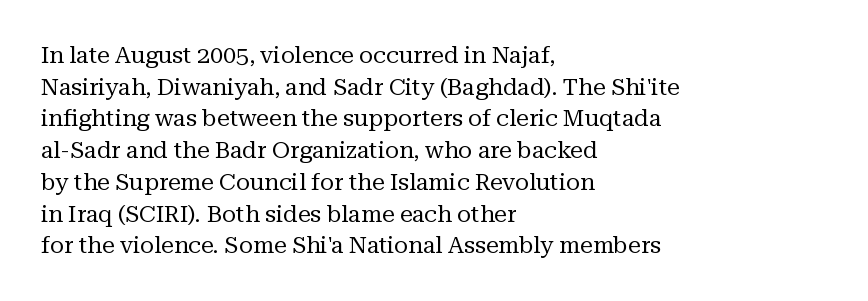
{"italic": "no", "bold": "no", "underline": "no", "align": "left", "line_spacing": "normal", "line_spacing_ratio": 1.38, "letter_spacing": "normal", "letter_spacing_em": 0.0, "glyph_px": 23}
